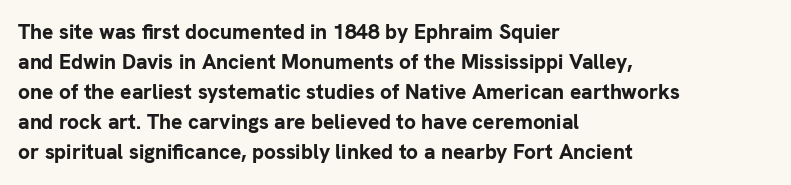
The font's upright variant was chosen for this text. These lines keep a tight, regular rhythm from letter to letter. Notice how thick the strokes are: this is what a full bold looks like. These lines sit exactly where default settings would place them.
